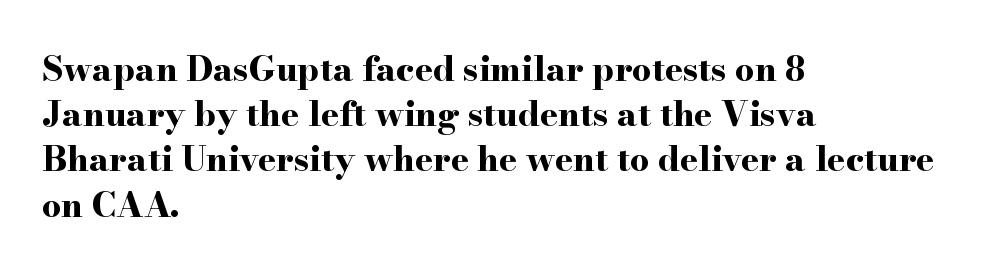
Q: Is the text bold? A: Yes.
Q: Is the text italic (slanted)? A: No, it is upright.
Q: Is the typeface a serif or a sans-serif typeface? A: Serif.
Q: Is the text underlined? A: No.
Q: How is the paragraph aligned? A: Left-aligned.
Q: Is the spacing between letters normal or unusually wide? A: Normal.
Q: Is the spacing between lines tight, normal or loose? A: Normal.
Q: Width (condensed, normal, or wide)? A: Wide.
Q: Stroke contrast? A: High.
Q: x-height? A: Small.
Q: Monospaced? A: No.
